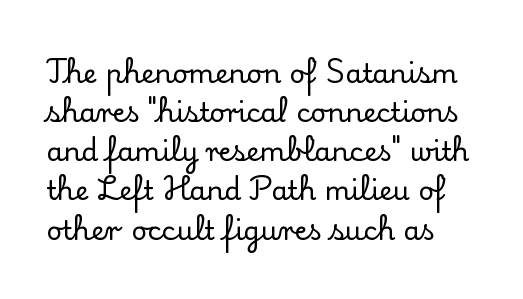
{"italic": "no", "underline": "no", "line_spacing": "normal", "line_spacing_ratio": 1.45, "letter_spacing": "normal", "letter_spacing_em": 0.0, "glyph_px": 27}
